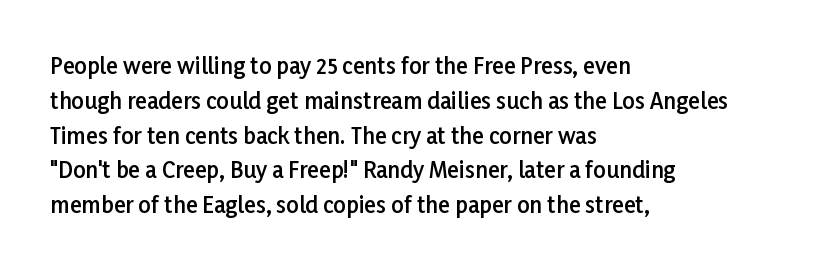
Firm but not heavy-handed strokes: this text is semibold. The specimen omits any rule beneath the text block's lines. Ordinary non-slanted type is in use. Each new line begins a customary step beneath the previous one. The line texture is even and compact thanks to regular tracking.
